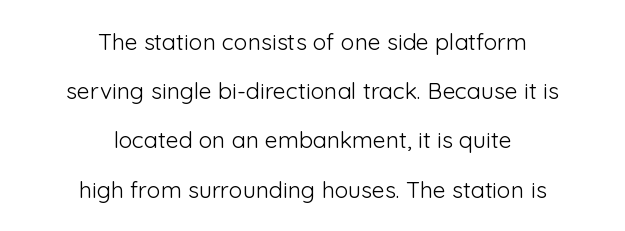
The image shows 23 px text type, upright; set centered, loose line spacing (2.14x), normal letter spacing, not underlined.
